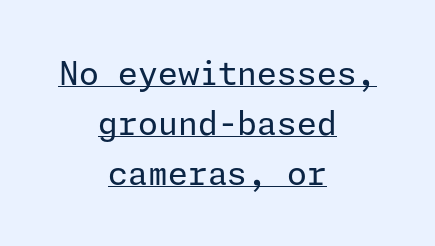
The image shows 32 px regular-weight sans-serif type, upright; set centered, normal line spacing (1.56x), normal letter spacing, underlined; low stroke contrast and a medium x-height.
